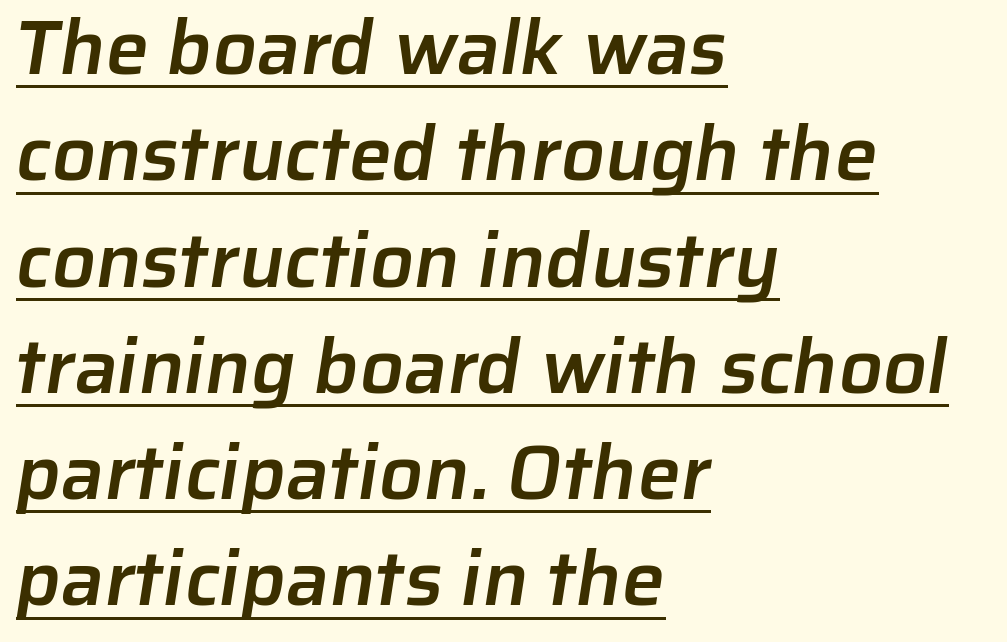
Here the designer chose a conventional face with non-uniform glyph widths. The setting favours the left margin, as ordinary paragraphs usually do. Observe the absence of serifs on each vertical stroke in this sample. Quick note: underline on. Strokes here are thickened, but only to semibold level.
